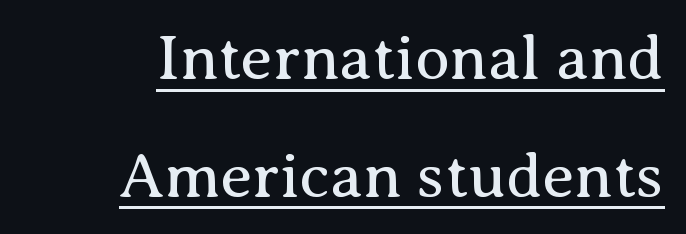
The image shows 64 px regular-weight serif type, upright; set right-aligned, line spacing 1.84x, normal letter spacing, underlined; medium stroke contrast and a medium x-height.
